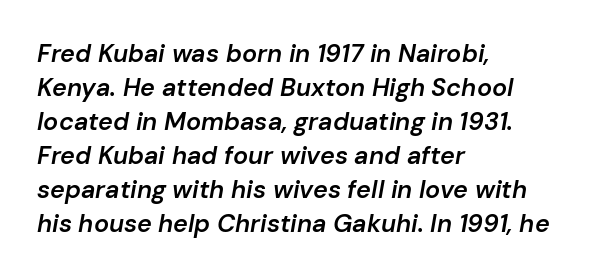
The image shows 25 px text type, italic (leaning right); set left-aligned, normal line spacing (1.36x), normal letter spacing, not underlined.
